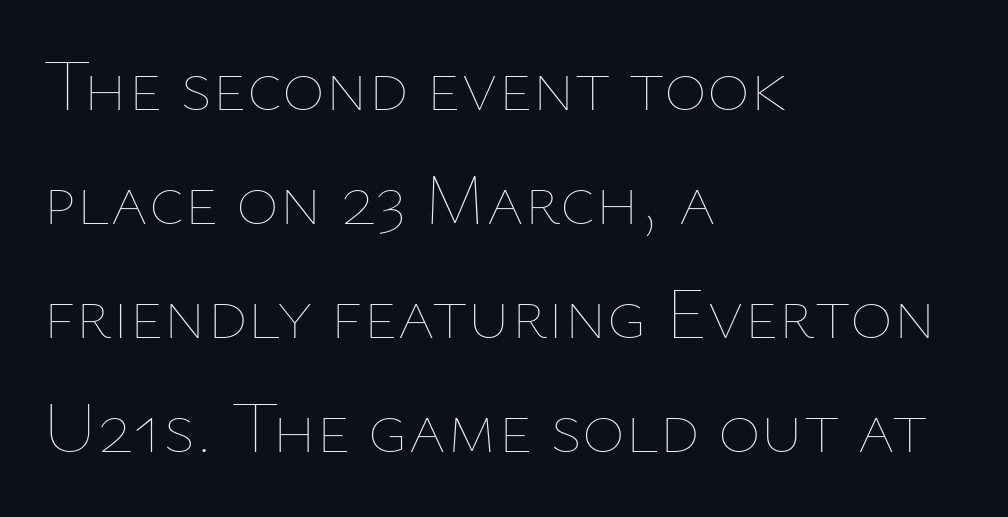
Q: Is the text bold? A: No.
Q: Is the text italic (slanted)? A: No, it is upright.
Q: Is the text underlined? A: No.
Q: How is the paragraph aligned? A: Left-aligned.
Q: Is the spacing between letters normal or unusually wide? A: Normal.
Q: Is the spacing between lines tight, normal or loose? A: Normal.
Q: Width (condensed, normal, or wide)? A: Normal.
Q: Stroke contrast? A: Low.
Q: x-height? A: Medium.
Q: Monospaced? A: No.
